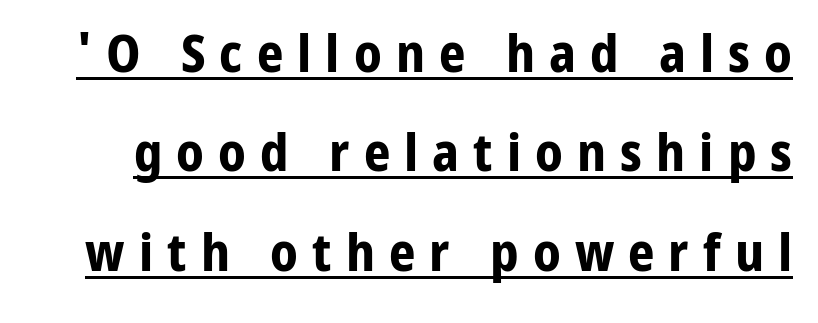
The image shows 52 px bold sans-serif type, upright; set loose line spacing (1.91x), unusually wide letter spacing (+0.27 em), underlined; low stroke contrast and a medium x-height.
